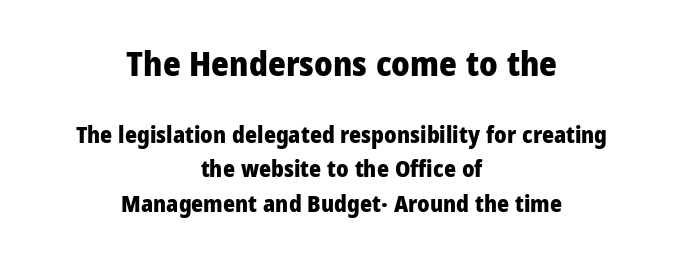
{"serif": "no", "italic": "no", "bold": "yes", "weight": "heavy", "width": "normal", "stroke_contrast": "low", "x_height": "medium", "monospaced": "no", "underline": "no", "align": "center", "line_spacing": "normal", "line_spacing_ratio": 1.51, "letter_spacing": "normal", "letter_spacing_em": 0.0, "larger_block": "first", "size_ratio": 1.48, "glyph_px": 34}
